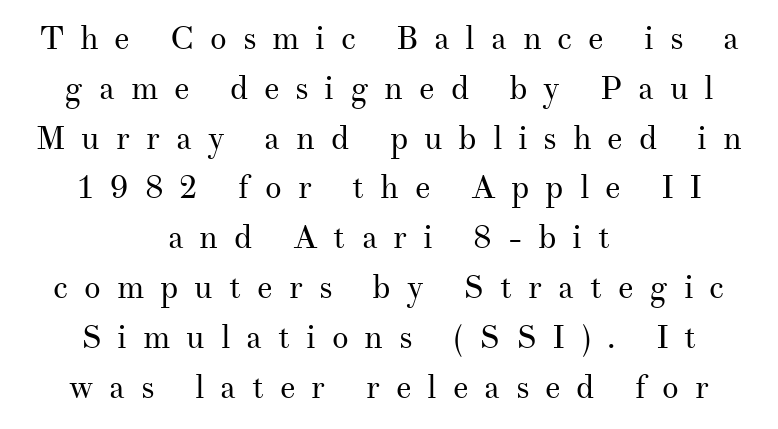
Q: Is the text bold? A: No.
Q: Is the text italic (slanted)? A: No, it is upright.
Q: Is the typeface a serif or a sans-serif typeface? A: Serif.
Q: Is the text underlined? A: No.
Q: How is the paragraph aligned? A: Centered.
Q: Is the spacing between letters normal or unusually wide? A: Unusually wide.
Q: Is the spacing between lines tight, normal or loose? A: Normal.
Q: Width (condensed, normal, or wide)? A: Normal.
Q: Stroke contrast? A: Medium.
Q: x-height? A: Small.
Q: Monospaced? A: No.
